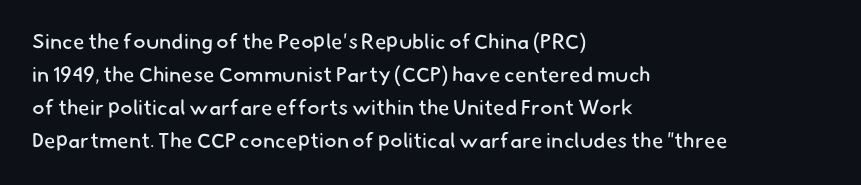
{"bold": "no", "underline": "no", "align": "left", "line_spacing": "normal", "line_spacing_ratio": 1.57, "letter_spacing": "normal", "letter_spacing_em": 0.0, "glyph_px": 21}
